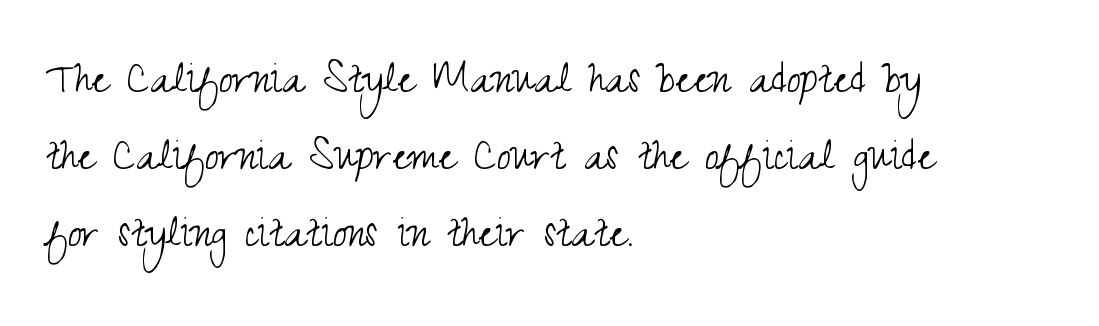
The image shows 50 px light, condensed sans-serif type, upright; set left-aligned, normal line spacing (1.54x), normal letter spacing, not underlined; medium stroke contrast and a small x-height.
